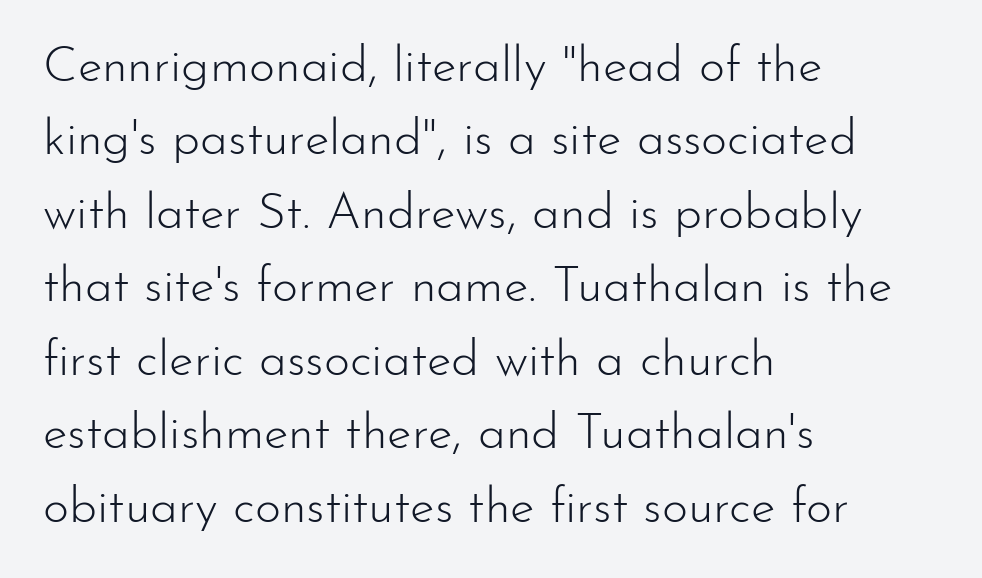
Characters remain perfectly vertical along every line. Teacher's note: observe the even left margin — that is flush-left alignment. These lines are rendered in a variable-pitch font. Letter spacing: default. Plain, unruled lines of type.
